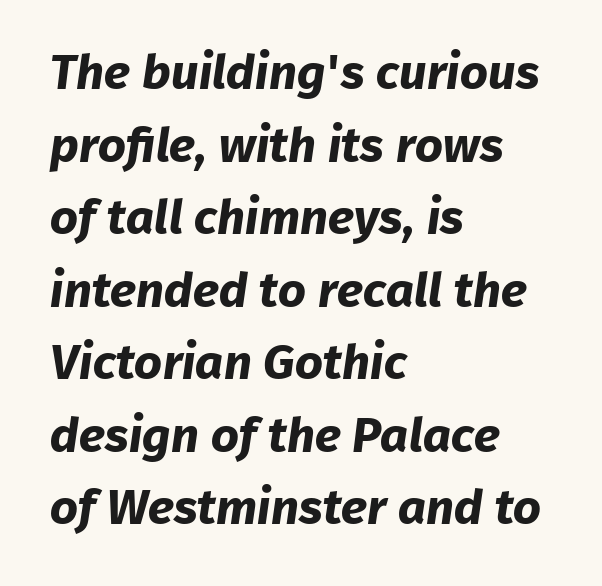
Q: Is the text bold? A: Yes.
Q: Is the typeface a serif or a sans-serif typeface? A: Sans-serif.
Q: Is the text underlined? A: No.
Q: How is the paragraph aligned? A: Left-aligned.
Q: Is the spacing between letters normal or unusually wide? A: Normal.
Q: Is the spacing between lines tight, normal or loose? A: Normal.
Q: Width (condensed, normal, or wide)? A: Normal.
Q: Stroke contrast? A: Low.
Q: x-height? A: Medium.
Q: Monospaced? A: No.
